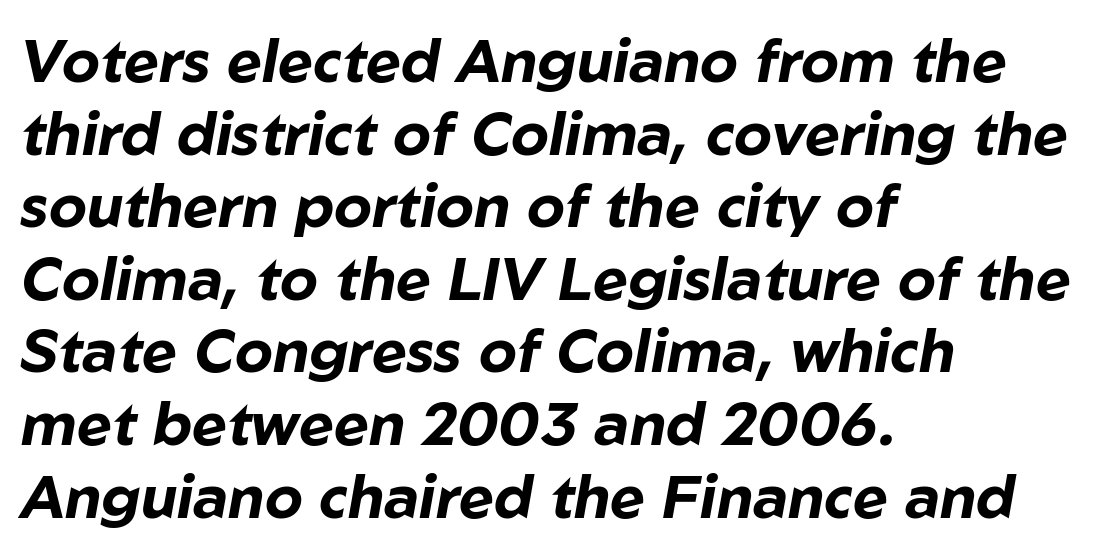
Q: Is the text bold? A: Yes.
Q: Is the text italic (slanted)? A: Yes, it leans right by about 10 degrees.
Q: Is the text underlined? A: No.
Q: How is the paragraph aligned? A: Left-aligned.
Q: Is the spacing between letters normal or unusually wide? A: Normal.
Q: Width (condensed, normal, or wide)? A: Normal.
Q: Stroke contrast? A: Low.
Q: x-height? A: Medium.
Q: Monospaced? A: No.
